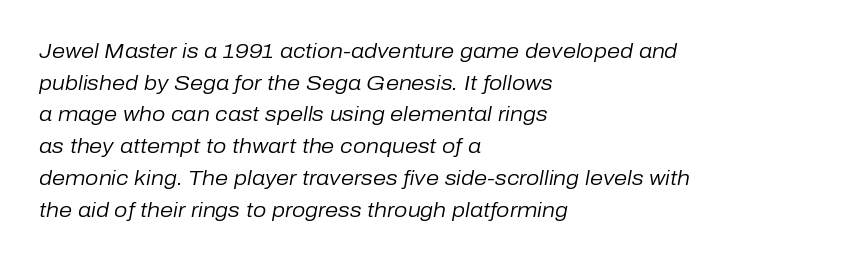
The image shows 21 px text type, italic (leaning right); set left-aligned, normal line spacing (1.51x), normal letter spacing, not underlined.
